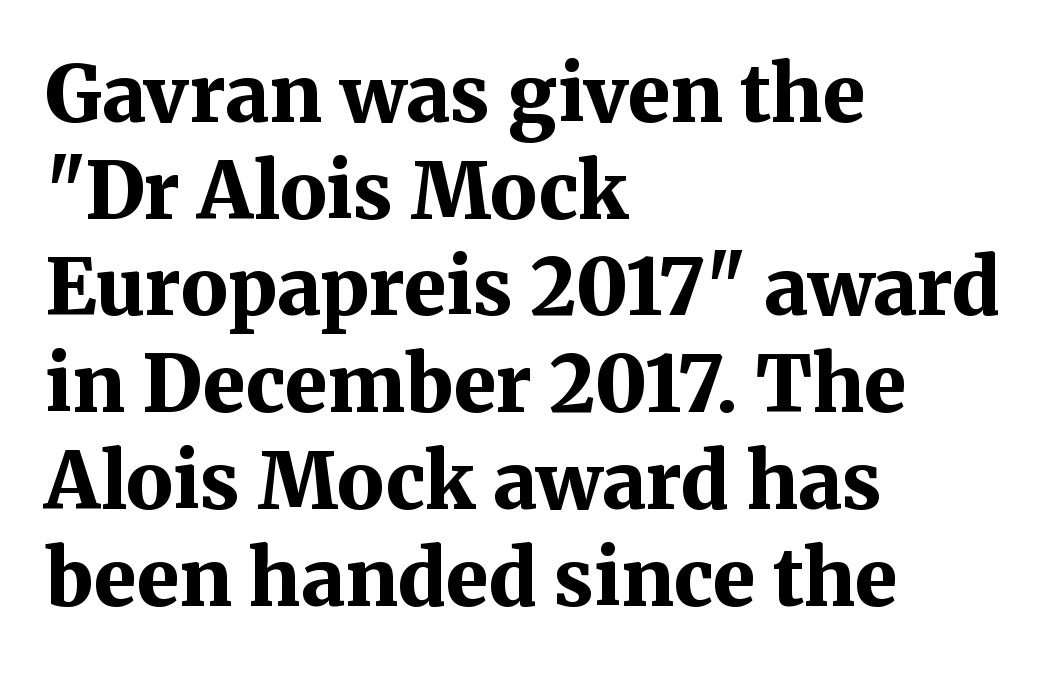
{"serif": "yes", "italic": "no", "bold": "yes", "weight": "bold", "width": "normal", "stroke_contrast": "medium", "x_height": "medium", "monospaced": "no", "underline": "no", "align": "left", "line_spacing_ratio": 1.24, "letter_spacing": "normal", "letter_spacing_em": 0.0, "glyph_px": 78}
